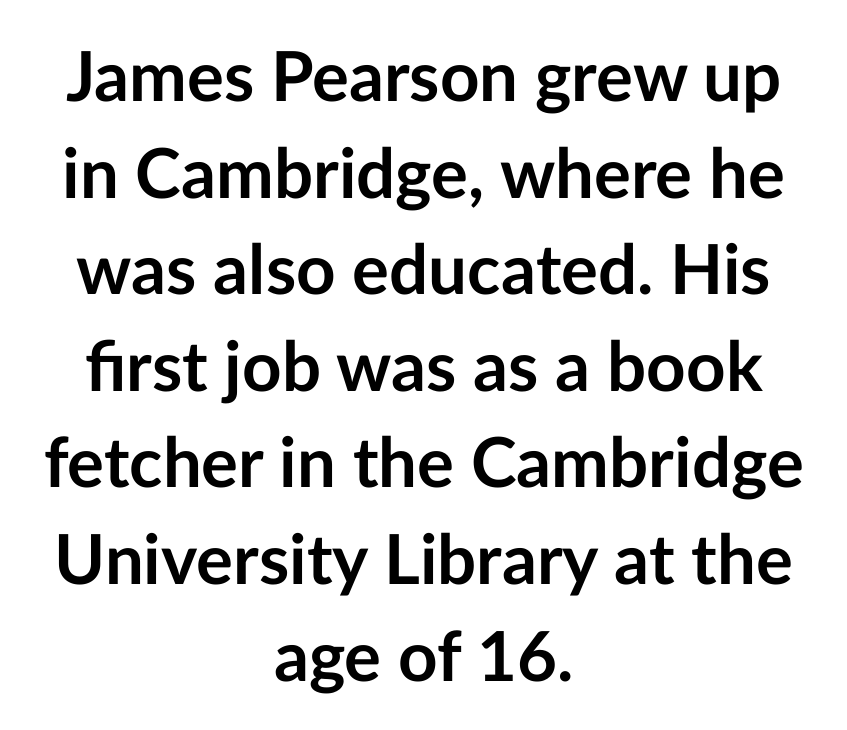
{"serif": "no", "italic": "no", "bold": "yes", "weight": "semibold", "width": "normal", "stroke_contrast": "low", "x_height": "medium", "monospaced": "no", "underline": "no", "align": "center", "line_spacing": "normal", "line_spacing_ratio": 1.4, "letter_spacing": "normal", "letter_spacing_em": 0.0, "glyph_px": 69}
